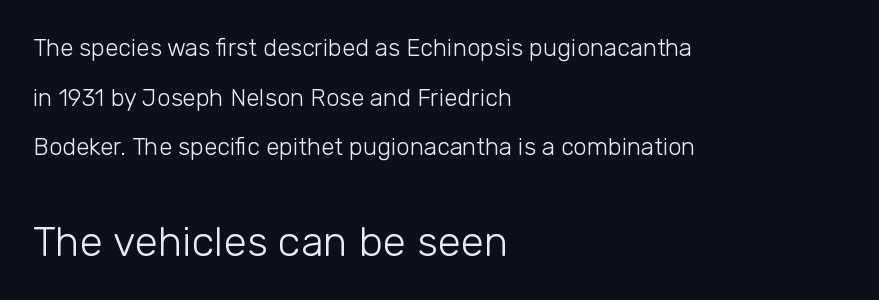
Think of a printed novel: that variable character pitch is what you see here. The font family rendered here belongs to the sans-serif group. Every row of glyphs begins at an identical x-position on the left. Glyph-to-glyph distance matches everyday printed text. Style check: upright.
